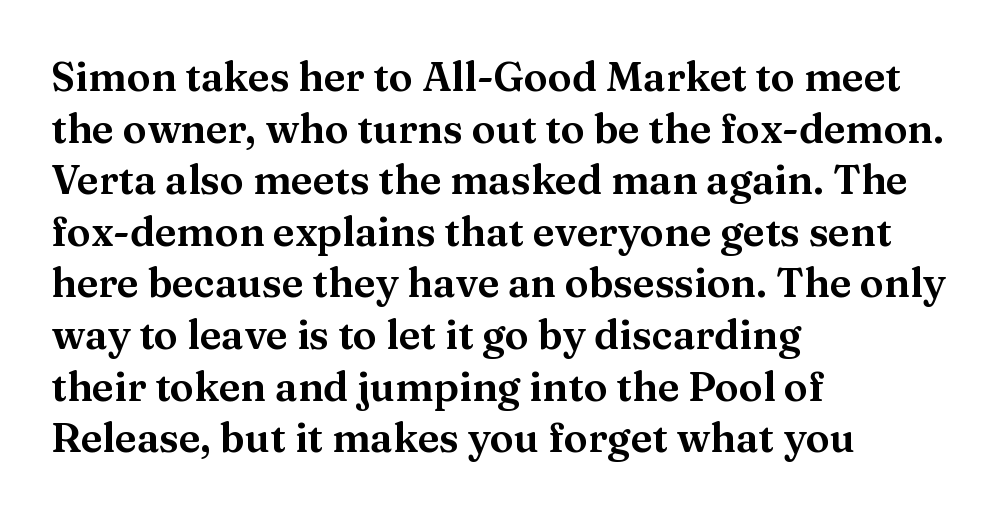
The glyphs are unaccompanied by any horizontal stroke below them. The typeface chosen for these lines features serifs. A typesetter would call this leading conventional body-copy spacing. Line beginnings align vertically; line endings do not. Between one letter and the next there's only the usual sliver of space.
